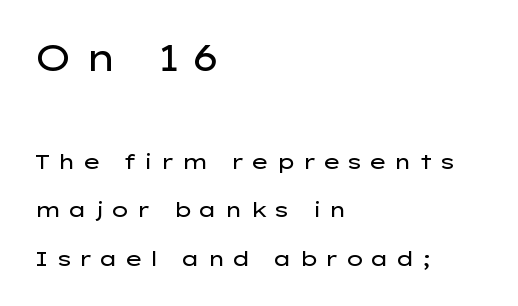
The font is comparable to plain body text, perhaps lighter. The first block has been scaled up relative to the second. Italic: no, the glyphs are upright roman. These lines are composed in type without serifs.
